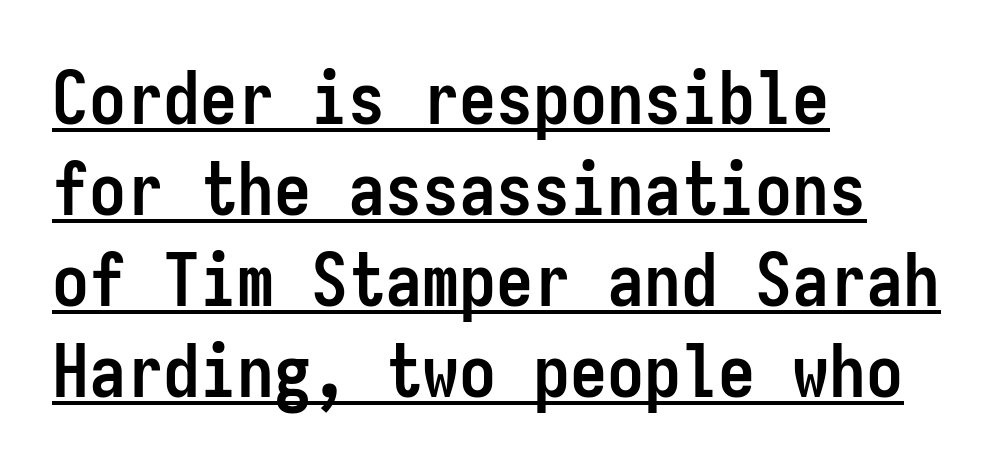
{"serif": "no", "italic": "no", "bold": "yes", "weight": "semibold", "width": "condensed", "stroke_contrast": "low", "x_height": "medium", "monospaced": "yes", "underline": "yes", "align": "left", "line_spacing_ratio": 1.23, "letter_spacing": "normal", "letter_spacing_em": 0.0, "glyph_px": 74}
